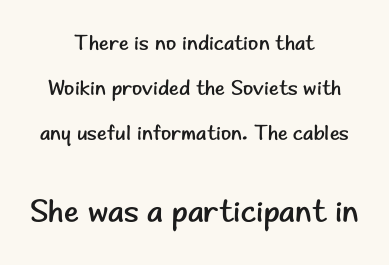
The image shows 32 px regular-weight sans-serif type, upright; set centered, loose line spacing (2.15x), normal letter spacing, not underlined; the second (bottom) block is 1.52x larger; low stroke contrast and a small x-height.
